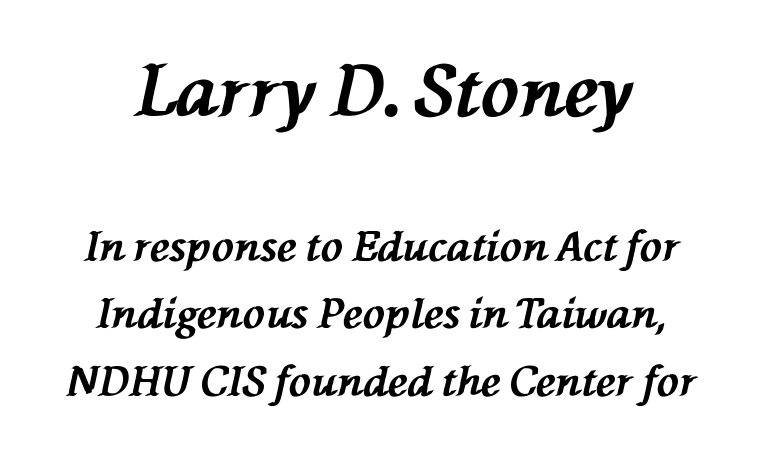
The image shows 71 px bold type, italic (leaning left); set normal line spacing (1.64x), normal letter spacing, not underlined; the first (top) block is 1.73x larger; medium stroke contrast and a medium x-height.
